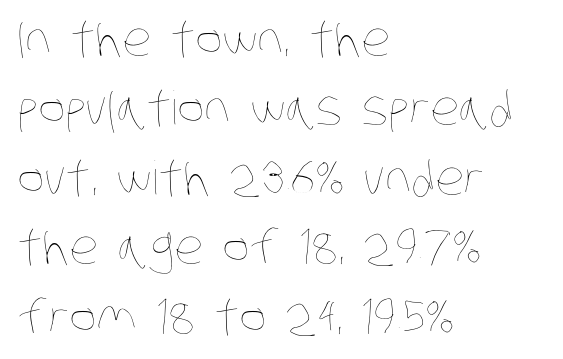
The image shows 46 px thin, condensed type; set left-aligned, normal line spacing (1.51x), normal letter spacing, not underlined; low stroke contrast and a large x-height.
